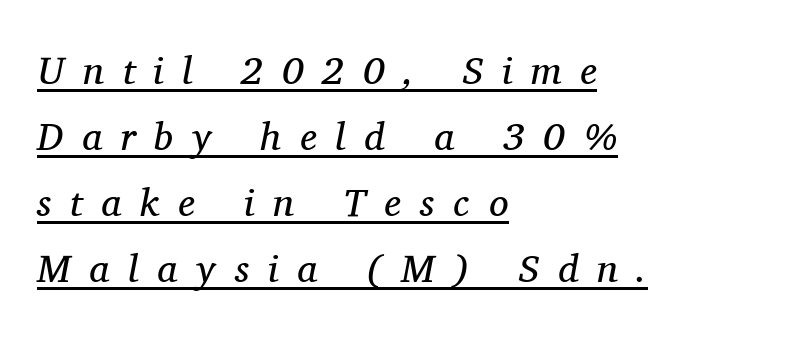
Q: Is the text bold? A: No.
Q: Is the text italic (slanted)? A: Yes, it leans right by about 11 degrees.
Q: Is the typeface a serif or a sans-serif typeface? A: Serif.
Q: Is the text underlined? A: Yes.
Q: How is the paragraph aligned? A: Left-aligned.
Q: Is the spacing between letters normal or unusually wide? A: Unusually wide.
Q: Is the spacing between lines tight, normal or loose? A: Normal.
Q: Width (condensed, normal, or wide)? A: Normal.
Q: Stroke contrast? A: Medium.
Q: x-height? A: Medium.
Q: Monospaced? A: No.
